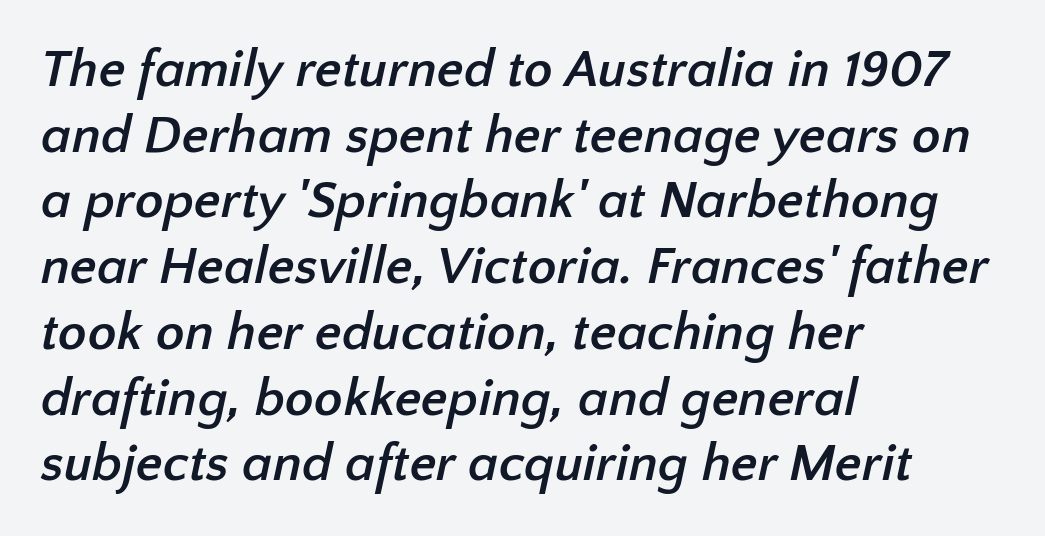
Quick note: underline off. Does extra space separate the letters? No, they use regular spacing. The font family rendered here belongs to the sans-serif group. You'd pick this weight for a headline — it's a proper bold. Line beginnings align vertically; line endings do not. Here the designer chose a conventional face with non-uniform glyph widths.
